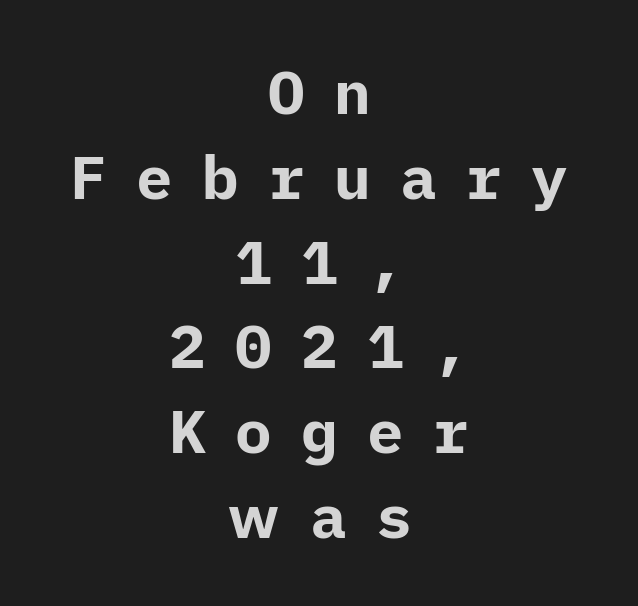
Q: Is the text bold? A: Yes.
Q: Is the text italic (slanted)? A: No, it is upright.
Q: Is the typeface a serif or a sans-serif typeface? A: Sans-serif.
Q: Is the text underlined? A: No.
Q: How is the paragraph aligned? A: Centered.
Q: Is the spacing between letters normal or unusually wide? A: Unusually wide.
Q: Is the spacing between lines tight, normal or loose? A: Normal.
Q: Width (condensed, normal, or wide)? A: Normal.
Q: Stroke contrast? A: Low.
Q: x-height? A: Medium.
